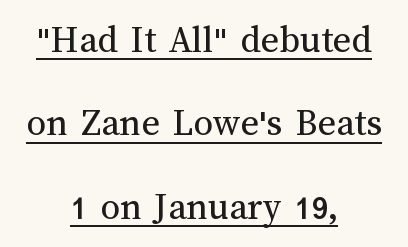
The image shows 39 px regular-weight type, upright; set centered, loose line spacing (2.14x), normal letter spacing, underlined; medium stroke contrast and a medium x-height.
